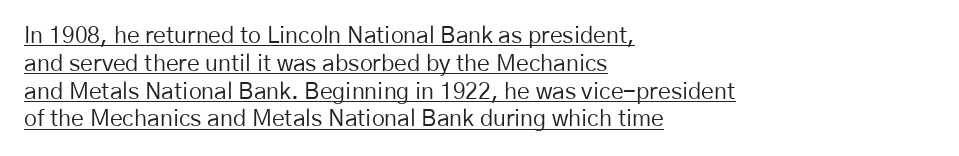
Q: Is the text bold? A: No.
Q: Is the text italic (slanted)? A: No, it is upright.
Q: Is the text underlined? A: Yes.
Q: How is the paragraph aligned? A: Left-aligned.
Q: Is the spacing between letters normal or unusually wide? A: Normal.
